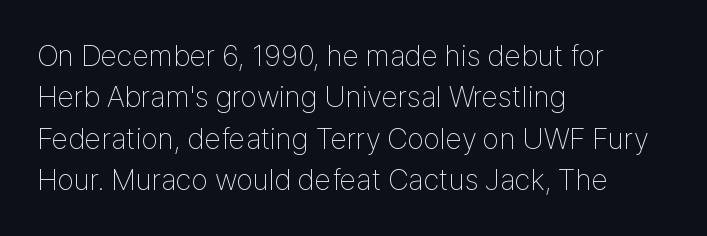
The typography opts for an upright posture over an oblique one. Notice how the passage keeps a crisp vertical edge on the left only. Grotesque or geometric, the face here clearly has no serifs. Here the glyphs are tracked normally, forming tight word shapes. You could not count columns in this text — the font is proportionally spaced. Is there much room between lines? A standard amount, neither cramped nor airy.
